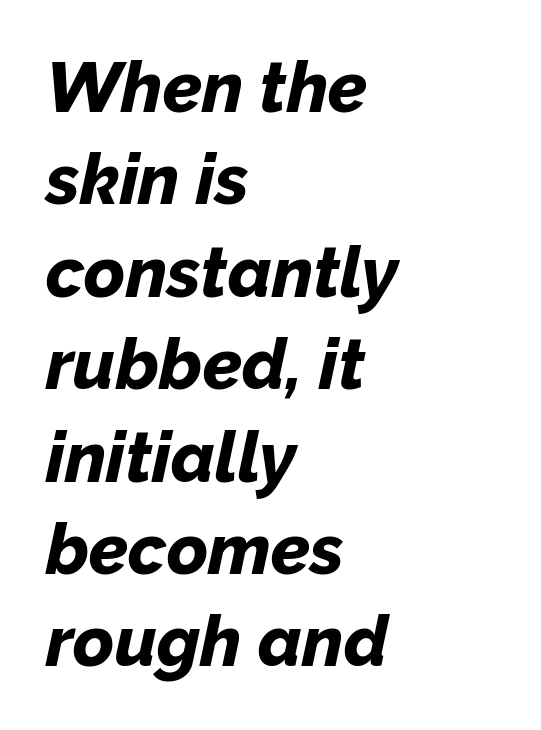
The image shows 70 px bold type, italic (leaning right); set left-aligned, normal line spacing (1.32x), normal letter spacing, not underlined; low stroke contrast and a medium x-height.
